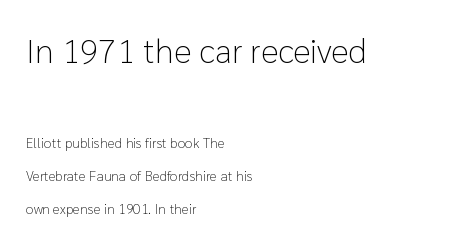
{"serif": "no", "italic": "no", "bold": "no", "weight": "light", "width": "normal", "stroke_contrast": "low", "x_height": "medium", "monospaced": "no", "underline": "no", "align": "left", "line_spacing": "loose", "line_spacing_ratio": 2.35, "letter_spacing": "normal", "letter_spacing_em": 0.0, "larger_block": "first", "size_ratio": 2.43, "glyph_px": 34}
